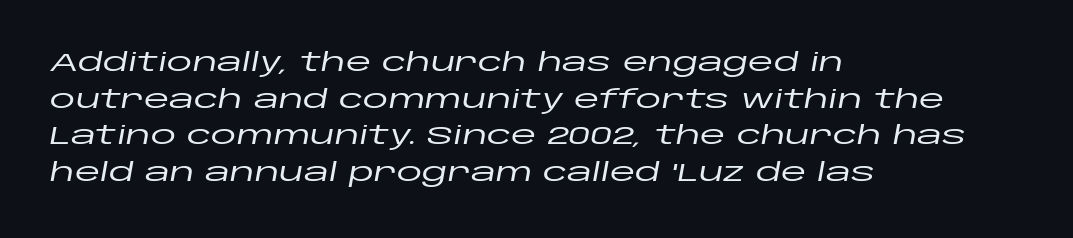
Characters follow at the spacing the type designer built in. The lettering tilts uniformly, giving the passage an italic look. Anything drawn beneath the words? Only blank space. The lines sit at an ordinary, default distance from one another. Where is the straight margin? On the left.
